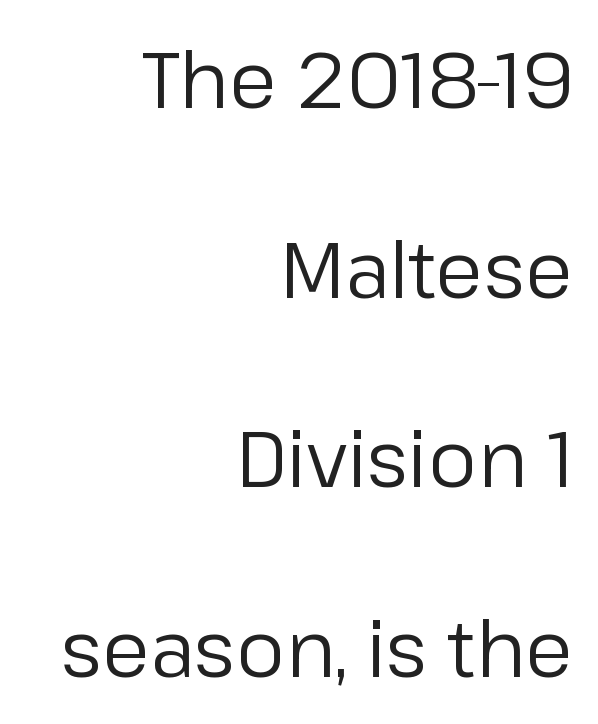
Q: Is the text bold? A: No.
Q: Is the text italic (slanted)? A: No, it is upright.
Q: Is the typeface a serif or a sans-serif typeface? A: Sans-serif.
Q: Is the text underlined? A: No.
Q: How is the paragraph aligned? A: Right-aligned.
Q: Is the spacing between letters normal or unusually wide? A: Normal.
Q: Is the spacing between lines tight, normal or loose? A: Loose.
Q: Width (condensed, normal, or wide)? A: Normal.
Q: Stroke contrast? A: Low.
Q: x-height? A: Medium.
Q: Monospaced? A: No.
